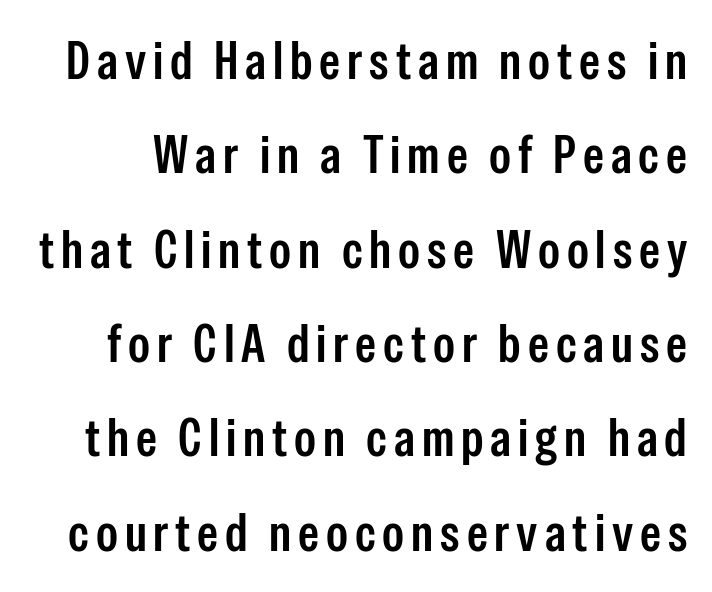
The specimen omits any rule beneath the text block's lines. This rendering employs a face without finishing strokes, i.e., a sans-serif. Ordinary non-slanted type is in use. Think of a printed novel: that variable character pitch is what you see here. The face used here is a semibold: visibly heavier than regular, lighter than bold.
